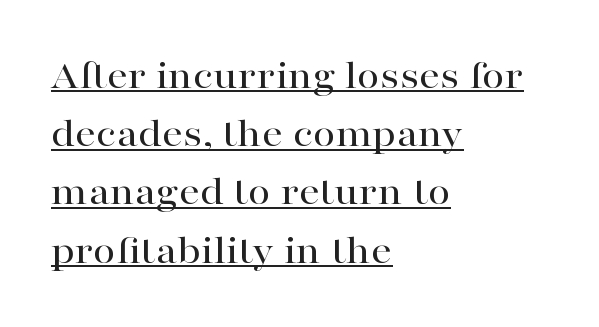
{"serif": "yes", "italic": "no", "width": "wide", "stroke_contrast": "high", "x_height": "medium", "monospaced": "no", "underline": "yes", "align": "left", "line_spacing": "normal", "line_spacing_ratio": 1.42, "letter_spacing": "normal", "letter_spacing_em": 0.0, "glyph_px": 41}
